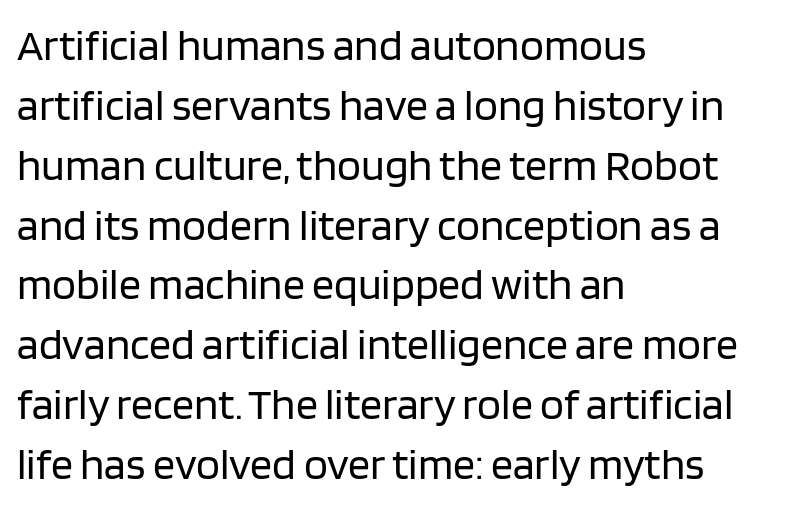
Q: Is the text bold? A: No.
Q: Is the text italic (slanted)? A: No, it is upright.
Q: Is the typeface a serif or a sans-serif typeface? A: Sans-serif.
Q: Is the text underlined? A: No.
Q: How is the paragraph aligned? A: Left-aligned.
Q: Is the spacing between letters normal or unusually wide? A: Normal.
Q: Is the spacing between lines tight, normal or loose? A: Normal.
Q: Width (condensed, normal, or wide)? A: Normal.
Q: Stroke contrast? A: Low.
Q: x-height? A: Large.
Q: Monospaced? A: No.
